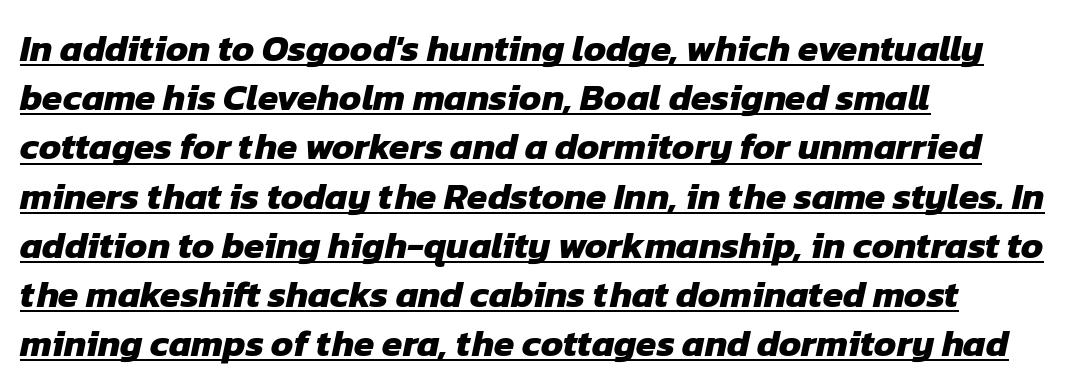
{"serif": "no", "bold": "yes", "weight": "heavy", "width": "normal", "stroke_contrast": "low", "x_height": "medium", "monospaced": "no", "underline": "yes", "align": "left", "line_spacing": "normal", "line_spacing_ratio": 1.33, "letter_spacing": "normal", "letter_spacing_em": 0.0, "glyph_px": 37}
